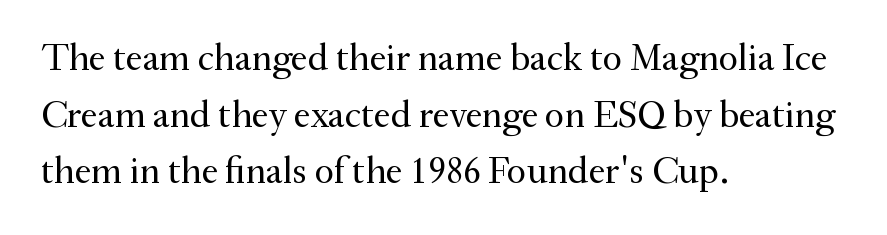
The image shows 38 px regular-weight serif type, upright; set left-aligned, normal line spacing (1.49x), normal letter spacing, not underlined; medium stroke contrast and a small x-height.
